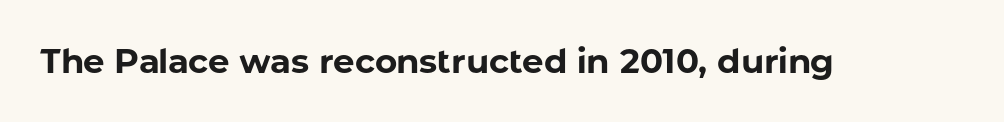
The letters advance in unequal steps, a hallmark of proportional type. The font's upright variant was chosen for this text. Every letter is thick-stroked: bold, no question. Decoration check: the copy has no underline.
